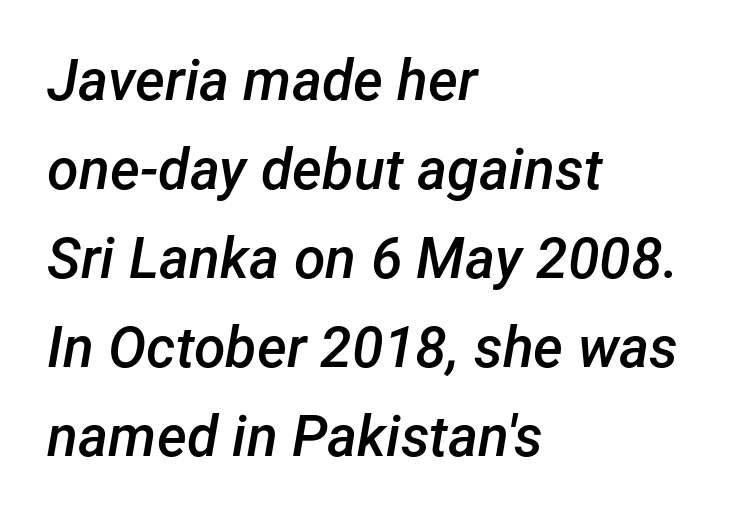
Q: Is the text bold? A: Semi-bold.
Q: Is the text italic (slanted)? A: Yes, it leans right by about 12 degrees.
Q: Is the text underlined? A: No.
Q: How is the paragraph aligned? A: Left-aligned.
Q: Is the spacing between letters normal or unusually wide? A: Normal.
Q: Is the spacing between lines tight, normal or loose? A: Normal.
Q: Width (condensed, normal, or wide)? A: Normal.
Q: Stroke contrast? A: Low.
Q: x-height? A: Medium.
Q: Monospaced? A: No.
